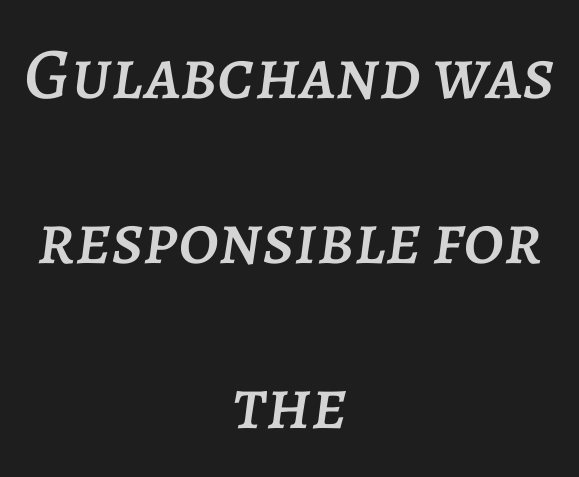
The image shows 73 px text type, italic (leaning right); set centered, loose line spacing (2.26x), normal letter spacing, not underlined; low stroke contrast and a large x-height.
